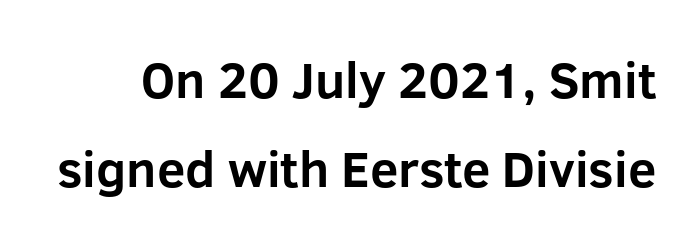
The image shows 51 px bold sans-serif type, upright; set line spacing 1.75x, normal letter spacing, not underlined; low stroke contrast and a medium x-height.
